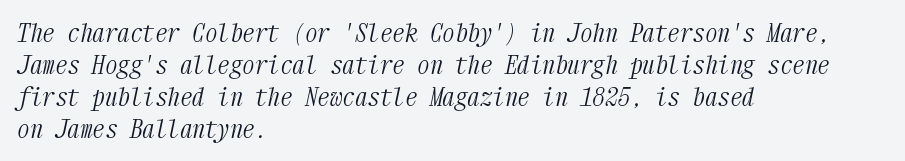
The font sits on the lighter half of the weight spectrum, regular included. Compared with typical paragraphs, the rows here are spaced about the same. All the whitespace from short lines collects on the right. Students, note that the glyphs here touch the page at normal intervals.
